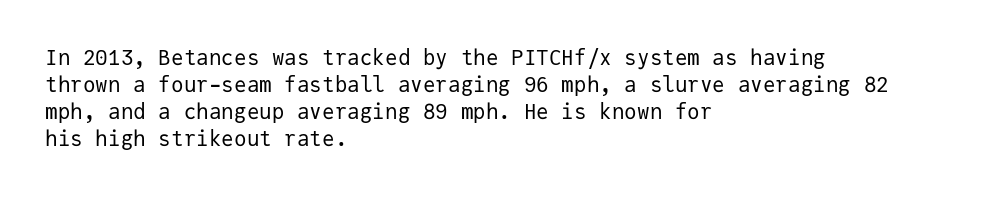
Q: Is the text bold? A: No.
Q: Is the text italic (slanted)? A: No, it is upright.
Q: Is the text underlined? A: No.
Q: How is the paragraph aligned? A: Left-aligned.
Q: Is the spacing between letters normal or unusually wide? A: Normal.
Q: Is the spacing between lines tight, normal or loose? A: Normal.
